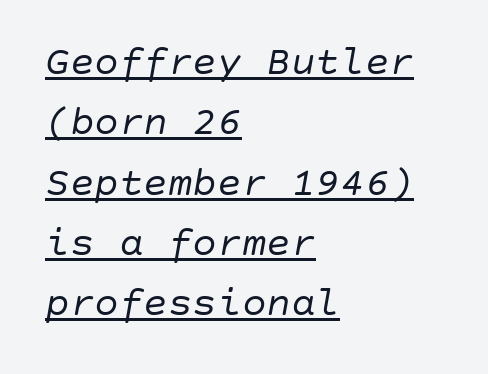
Q: Is the text bold? A: No.
Q: Is the text italic (slanted)? A: Yes, it leans right by about 10 degrees.
Q: Is the text underlined? A: Yes.
Q: How is the paragraph aligned? A: Left-aligned.
Q: Is the spacing between letters normal or unusually wide? A: Normal.
Q: Is the spacing between lines tight, normal or loose? A: Normal.
Q: Width (condensed, normal, or wide)? A: Normal.
Q: Stroke contrast? A: Low.
Q: x-height? A: Large.
